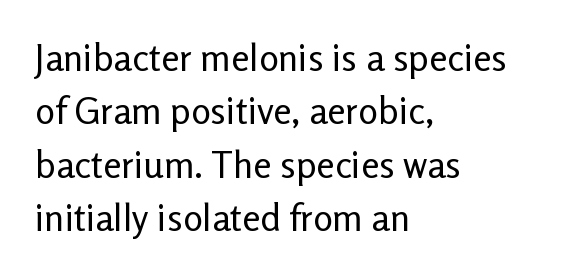
Q: Is the text bold? A: No.
Q: Is the text italic (slanted)? A: No, it is upright.
Q: Is the typeface a serif or a sans-serif typeface? A: Sans-serif.
Q: Is the text underlined? A: No.
Q: How is the paragraph aligned? A: Left-aligned.
Q: Is the spacing between letters normal or unusually wide? A: Normal.
Q: Is the spacing between lines tight, normal or loose? A: Normal.
Q: Width (condensed, normal, or wide)? A: Normal.
Q: Stroke contrast? A: Low.
Q: x-height? A: Medium.
Q: Monospaced? A: No.
